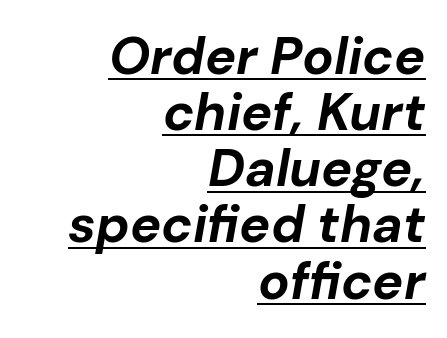
{"italic": "yes", "lean": "right", "slant_degrees": 10, "bold": "yes", "weight": "bold", "width": "normal", "stroke_contrast": "low", "x_height": "medium", "monospaced": "no", "underline": "yes", "align": "right", "line_spacing": "tight", "line_spacing_ratio": 1.08, "letter_spacing": "normal", "letter_spacing_em": 0.0, "glyph_px": 52}
